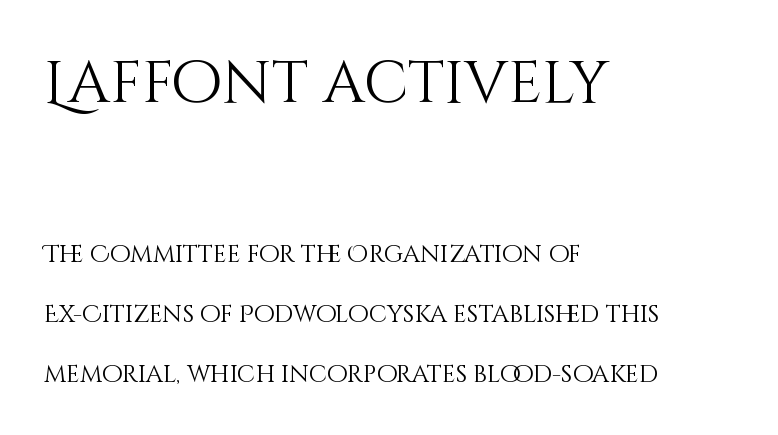
Q: Is the text bold? A: No.
Q: Is the text italic (slanted)? A: No, it is upright.
Q: Is the text underlined? A: No.
Q: How is the paragraph aligned? A: Left-aligned.
Q: Is the spacing between letters normal or unusually wide? A: Normal.
Q: Is the spacing between lines tight, normal or loose? A: Loose.
Q: Which block of text is set in a larger size, the first (top) or the second (bottom)? A: The first (top) one.
Q: Width (condensed, normal, or wide)? A: Normal.
Q: Stroke contrast? A: Medium.
Q: x-height? A: Large.
Q: Monospaced? A: No.
